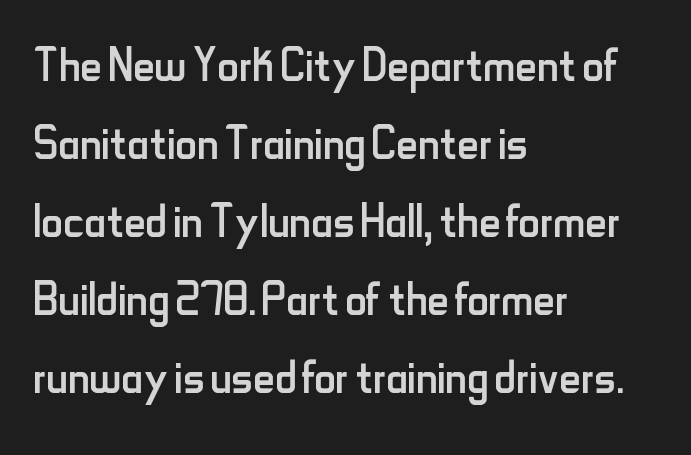
Q: Is the text bold? A: No.
Q: Is the text italic (slanted)? A: No, it is upright.
Q: Is the typeface a serif or a sans-serif typeface? A: Sans-serif.
Q: Is the text underlined? A: No.
Q: How is the paragraph aligned? A: Left-aligned.
Q: Is the spacing between letters normal or unusually wide? A: Normal.
Q: Is the spacing between lines tight, normal or loose? A: Normal.
Q: Width (condensed, normal, or wide)? A: Condensed.
Q: Stroke contrast? A: Low.
Q: x-height? A: Small.
Q: Monospaced? A: No.
